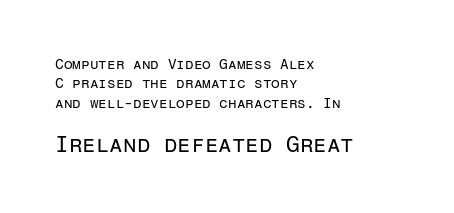
This layout puts the modest block above and the oversized block below. Every stem runs plumb, perpendicular to the baseline. What stands out about the letter spacing? Nothing — it is the standard amount. The lines are quadded left. The passage shown is not underscored anywhere.
